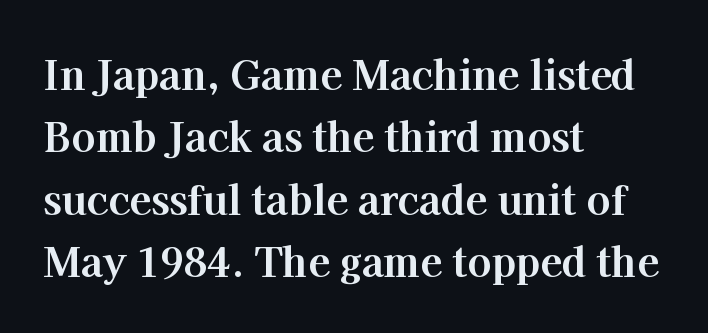
The image shows 40 px bold serif type, upright; set left-aligned, normal line spacing (1.56x), normal letter spacing, not underlined; high stroke contrast and a medium x-height.
